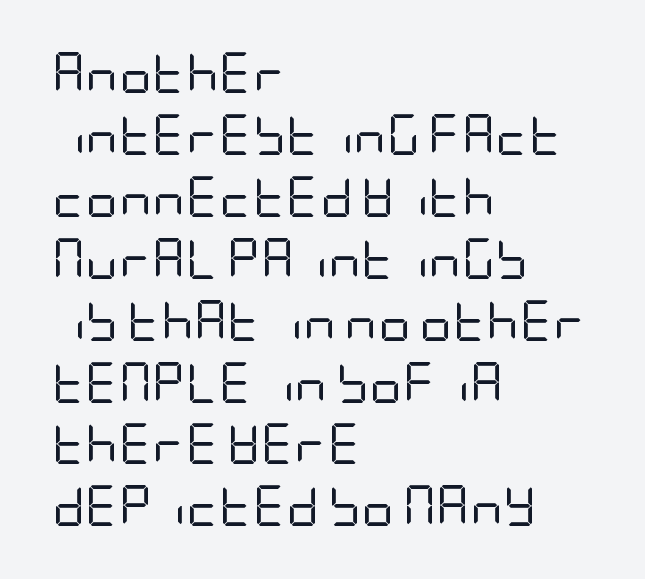
{"serif": "no", "italic": "no", "bold": "no", "weight": "regular", "width": "condensed", "stroke_contrast": "low", "x_height": "large", "underline": "no", "align": "left", "line_spacing": "normal", "line_spacing_ratio": 1.51, "letter_spacing": "normal", "letter_spacing_em": 0.0, "glyph_px": 41}
